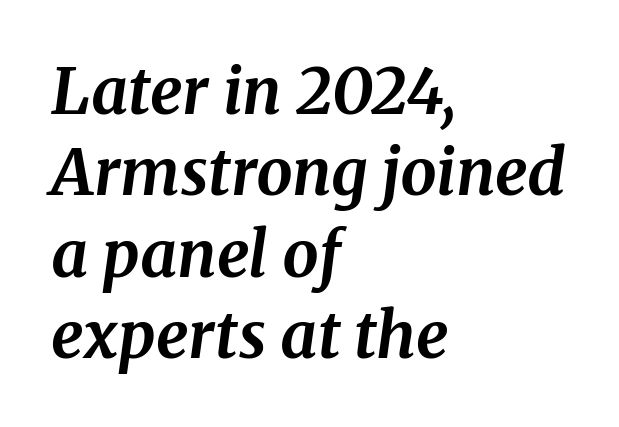
Each row of text sits above clean, open space. You could not count columns in this text — the font is proportionally spaced. Tracking here is standard; glyphs follow each other at the usual distance. There's an unmistakable incline to the writing here. Each glyph is drawn with heavy, bold strokes. Notice how the passage keeps a crisp vertical edge on the left only.
